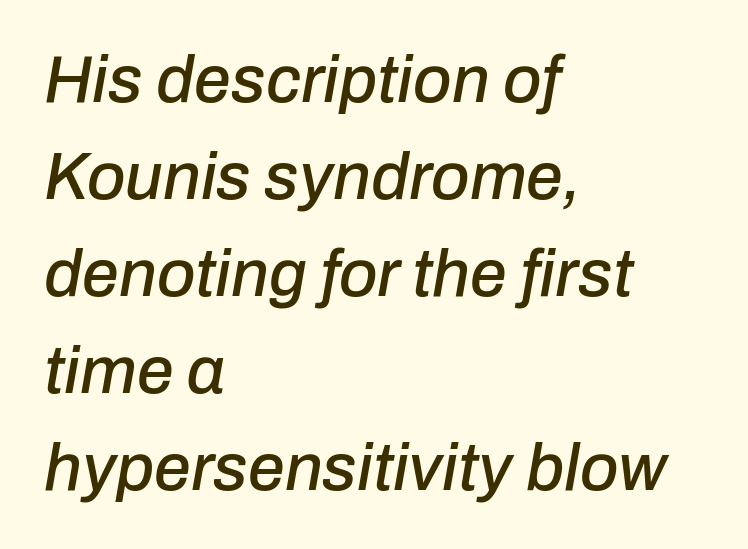
Q: Is the text italic (slanted)? A: Yes, it leans right by about 10 degrees.
Q: Is the text underlined? A: No.
Q: How is the paragraph aligned? A: Left-aligned.
Q: Is the spacing between letters normal or unusually wide? A: Normal.
Q: Is the spacing between lines tight, normal or loose? A: Normal.
Q: Width (condensed, normal, or wide)? A: Normal.
Q: Stroke contrast? A: Low.
Q: x-height? A: Medium.
Q: Monospaced? A: No.
